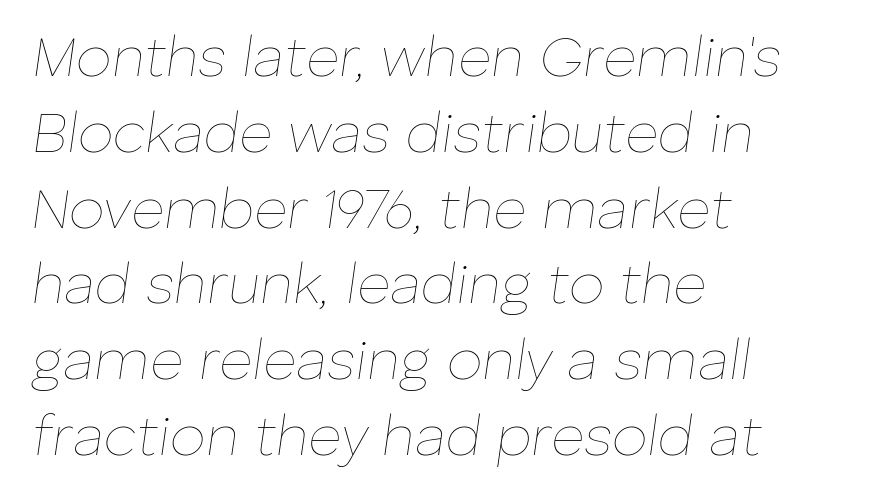
{"italic": "yes", "lean": "right", "slant_degrees": 8, "bold": "no", "weight": "thin", "width": "normal", "stroke_contrast": "low", "x_height": "medium", "monospaced": "no", "underline": "no", "align": "left", "line_spacing": "normal", "line_spacing_ratio": 1.33, "letter_spacing": "normal", "letter_spacing_em": 0.0, "glyph_px": 57}
